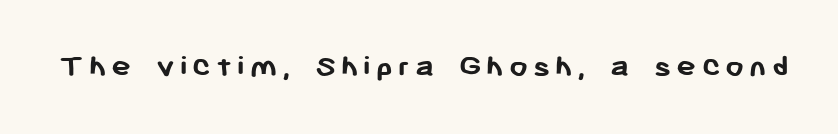
The image shows 33 px semibold sans-serif type, upright; set not underlined; low stroke contrast and a medium x-height.
